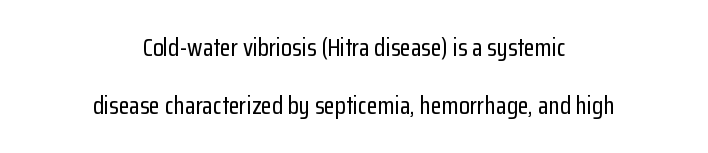
The axis of the letterforms is exactly vertical. Bare-footed words on every line. Notice how the passage keeps no hard edge, just a central spine. Compared with typical paragraphs, the rows here are farther apart. The face used here is rendered with its standard letterfit.
